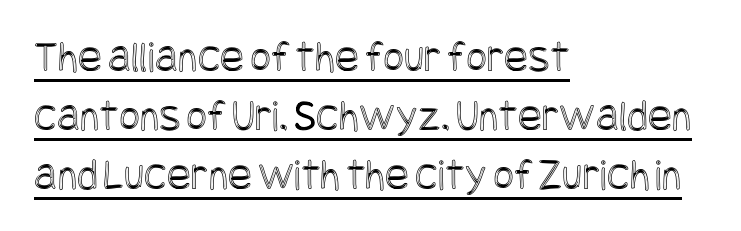
The image shows 45 px condensed type, upright; set left-aligned, normal line spacing (1.31x), normal letter spacing, underlined; a large x-height.
